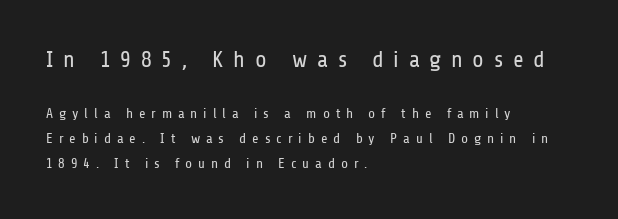
The passage shown is not bold in any degree. In this sample the first text group is rendered at the bigger scale. The lettering stays uniformly vertical, giving the passage a roman look. Is the letter spacing exaggerated? Yes — the characters are pushed far apart.
